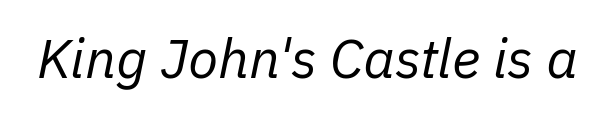
The image shows 55 px regular-weight type, italic (leaning right); set normal letter spacing, not underlined; low stroke contrast and a medium x-height.
